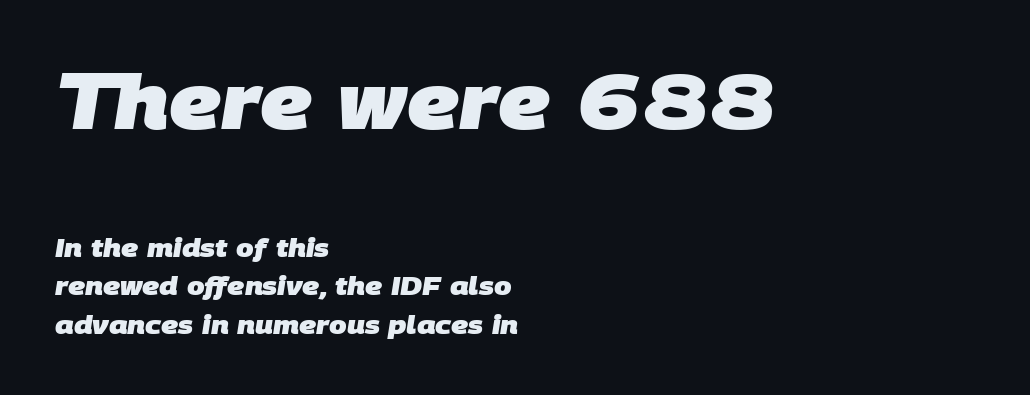
Look at the tracking — it's just the regular setting, nothing added. The vertical gap from one line to the next is medium. Emphasis by weight is at full strength: bold. Leftover space on each line is placed entirely after the last word. Note: larger setting up top, smaller setting below. The letters advance in unequal steps, a hallmark of proportional type.
